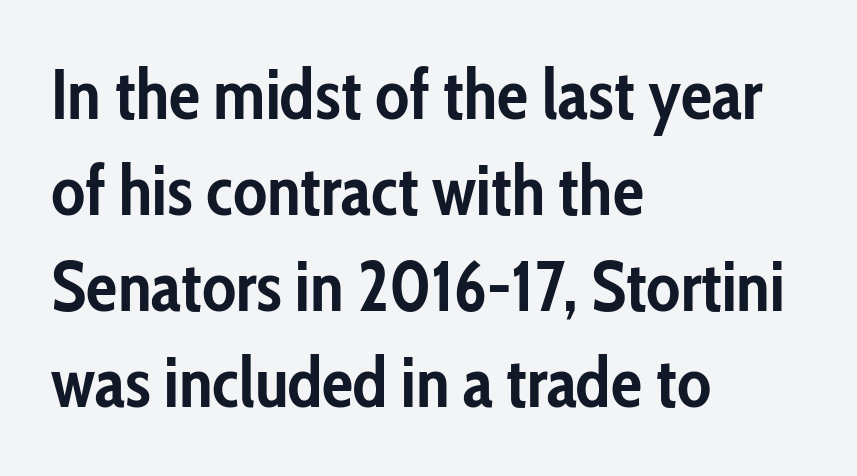
{"serif": "no", "italic": "no", "bold": "yes", "weight": "semibold", "width": "condensed", "stroke_contrast": "low", "x_height": "medium", "monospaced": "no", "underline": "no", "align": "left", "line_spacing": "normal", "line_spacing_ratio": 1.37, "letter_spacing": "normal", "letter_spacing_em": 0.0, "glyph_px": 70}
